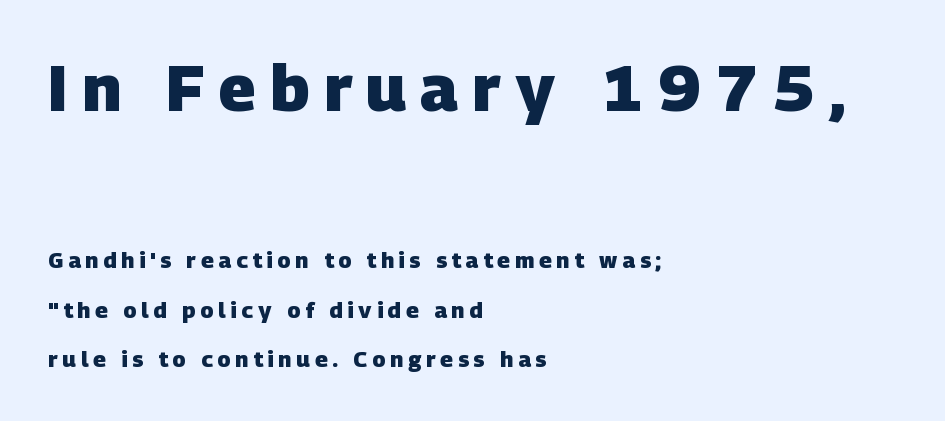
The lines are spread far apart with generous leading. Font category for this specimen: sans-serif. Does extra space separate the letters? Yes, quite a lot of it. The strip under each line holds only bare page. Do the characters align in a grid? No, the font is proportional.
